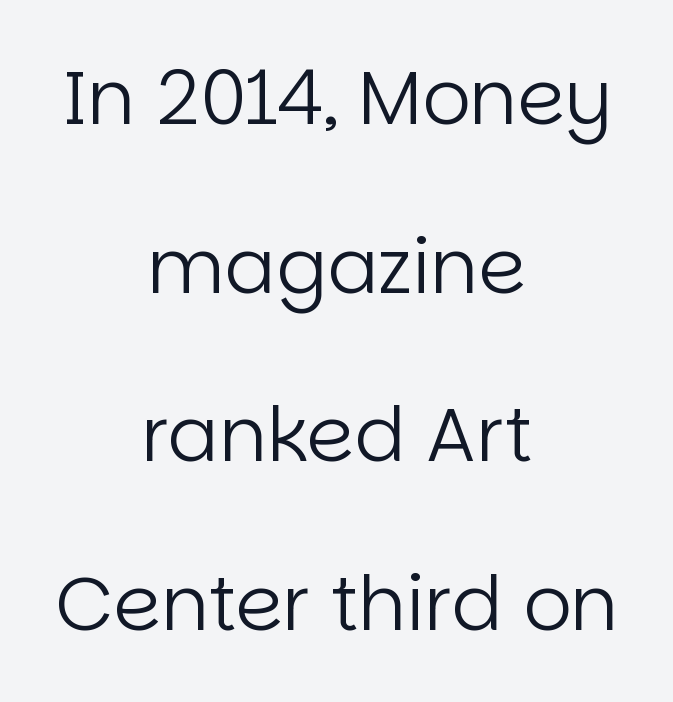
{"serif": "no", "italic": "no", "bold": "no", "weight": "regular", "width": "normal", "stroke_contrast": "low", "x_height": "large", "monospaced": "no", "underline": "no", "align": "center", "line_spacing": "loose", "line_spacing_ratio": 2.22, "letter_spacing": "normal", "letter_spacing_em": 0.0, "glyph_px": 76}
